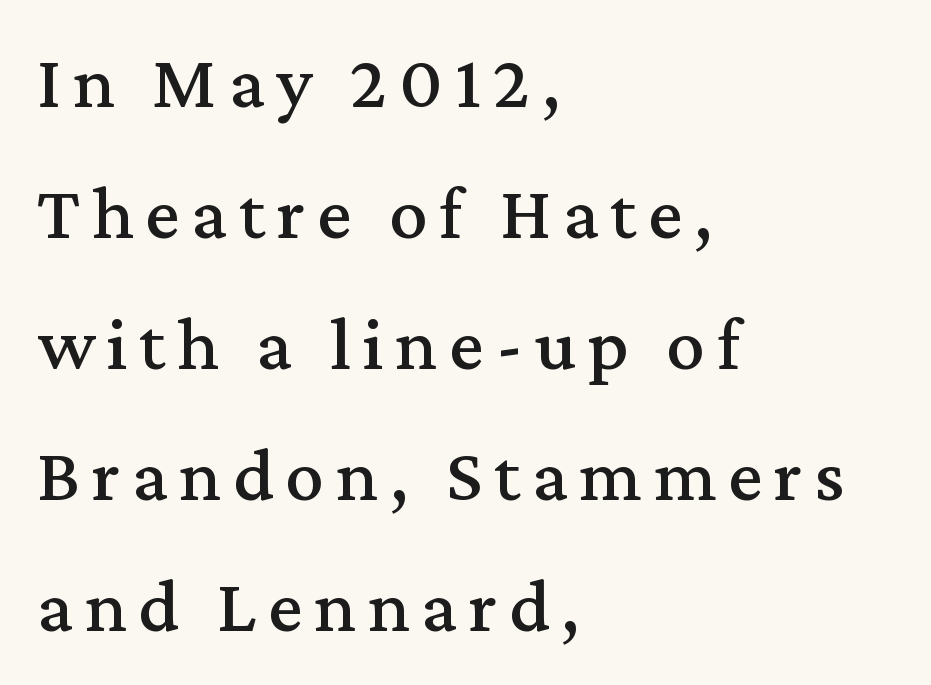
The image shows 77 px serif type, upright; set left-aligned, normal line spacing (1.7x), not underlined; medium stroke contrast and a medium x-height.
